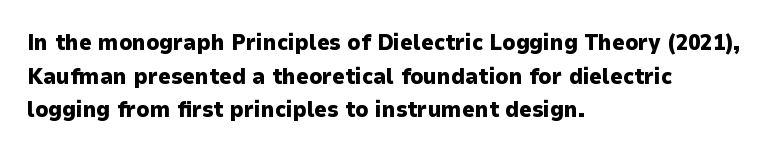
The image shows 22 px bold type, upright; set left-aligned, normal line spacing (1.53x), normal letter spacing, not underlined.
